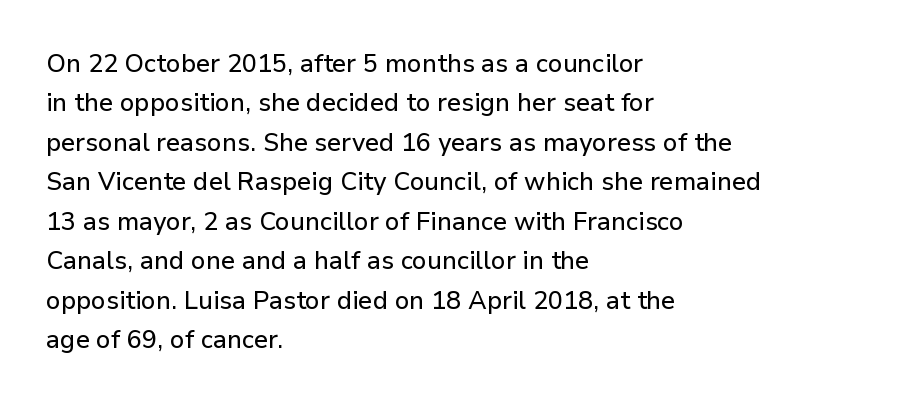
The image shows 25 px text type, upright; set left-aligned, normal line spacing (1.58x), normal letter spacing, not underlined.
